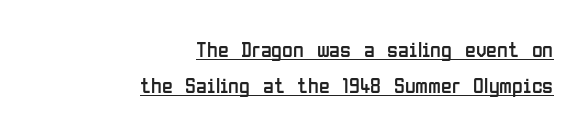
{"italic": "no", "bold": "no", "underline": "yes", "align": "right", "line_spacing": "normal", "line_spacing_ratio": 1.62, "letter_spacing": "normal", "letter_spacing_em": 0.0, "glyph_px": 22}
